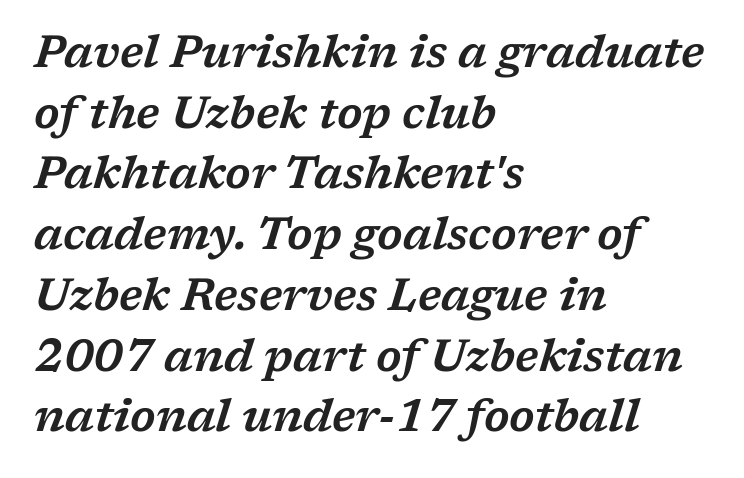
{"serif": "yes", "italic": "yes", "lean": "right", "slant_degrees": 17, "width": "wide", "stroke_contrast": "low", "x_height": "medium", "monospaced": "no", "underline": "no", "align": "left", "line_spacing": "normal", "line_spacing_ratio": 1.38, "letter_spacing": "normal", "letter_spacing_em": 0.0, "glyph_px": 44}
